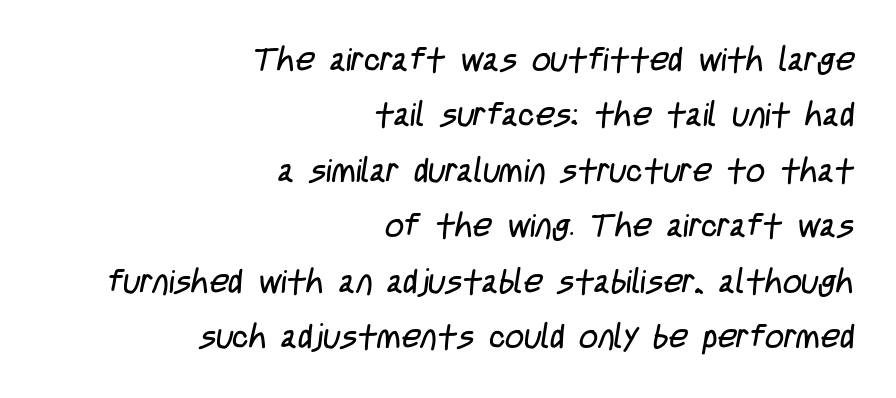
The image shows 33 px regular-weight, condensed sans-serif type; set right-aligned, normal line spacing (1.68x), normal letter spacing, not underlined; low stroke contrast and a large x-height.
